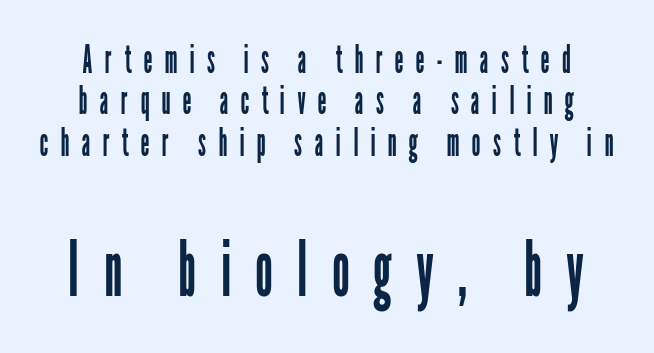
Q: Is the text bold? A: No.
Q: Is the text italic (slanted)? A: No, it is upright.
Q: Is the typeface a serif or a sans-serif typeface? A: Sans-serif.
Q: Is the text underlined? A: No.
Q: How is the paragraph aligned? A: Centered.
Q: Is the spacing between letters normal or unusually wide? A: Unusually wide.
Q: Is the spacing between lines tight, normal or loose? A: Tight.
Q: Which block of text is set in a larger size, the first (top) or the second (bottom)? A: The second (bottom) one.
Q: Width (condensed, normal, or wide)? A: Condensed.
Q: Stroke contrast? A: Low.
Q: x-height? A: Medium.
Q: Monospaced? A: No.
